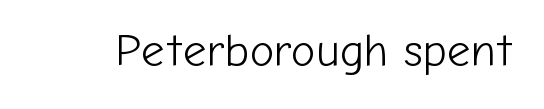
The letters advance in unequal steps, a hallmark of proportional type. Weight: regular or lighter. To sum up the face: it is a sans, with no serifs. Honestly, the letter spacing is just normal — you wouldn't notice it.
